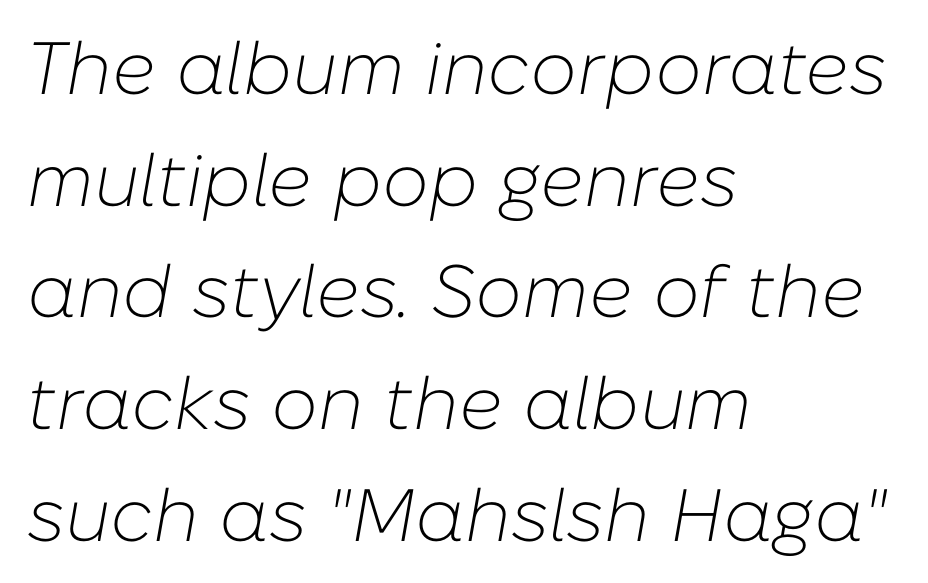
{"italic": "yes", "lean": "right", "slant_degrees": 10, "bold": "no", "weight": "light", "width": "normal", "stroke_contrast": "low", "x_height": "medium", "monospaced": "no", "underline": "no", "align": "left", "line_spacing": "normal", "line_spacing_ratio": 1.51, "letter_spacing": "normal", "letter_spacing_em": 0.0, "glyph_px": 74}
